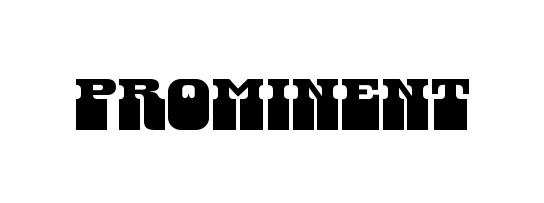
Q: Is the typeface a serif or a sans-serif typeface? A: Sans-serif.
Q: Is the text underlined? A: No.
Q: Is the spacing between letters normal or unusually wide? A: Normal.
Q: Width (condensed, normal, or wide)? A: Condensed.
Q: Stroke contrast? A: Medium.
Q: x-height? A: Large.
Q: Monospaced? A: No.
